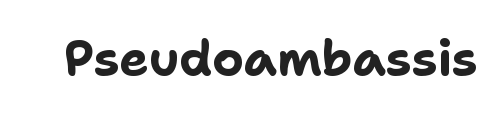
Q: Is the text bold? A: Yes.
Q: Is the text italic (slanted)? A: No, it is upright.
Q: Is the typeface a serif or a sans-serif typeface? A: Sans-serif.
Q: Is the text underlined? A: No.
Q: Is the spacing between letters normal or unusually wide? A: Normal.
Q: Width (condensed, normal, or wide)? A: Normal.
Q: Stroke contrast? A: Low.
Q: x-height? A: Medium.
Q: Monospaced? A: No.
